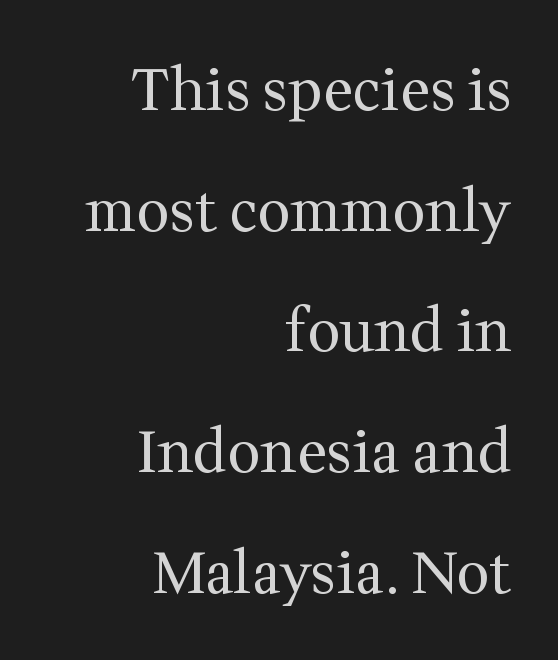
The image shows 58 px regular-weight serif type, upright; set right-aligned, loose line spacing (2.08x), normal letter spacing, not underlined; medium stroke contrast and a medium x-height.
